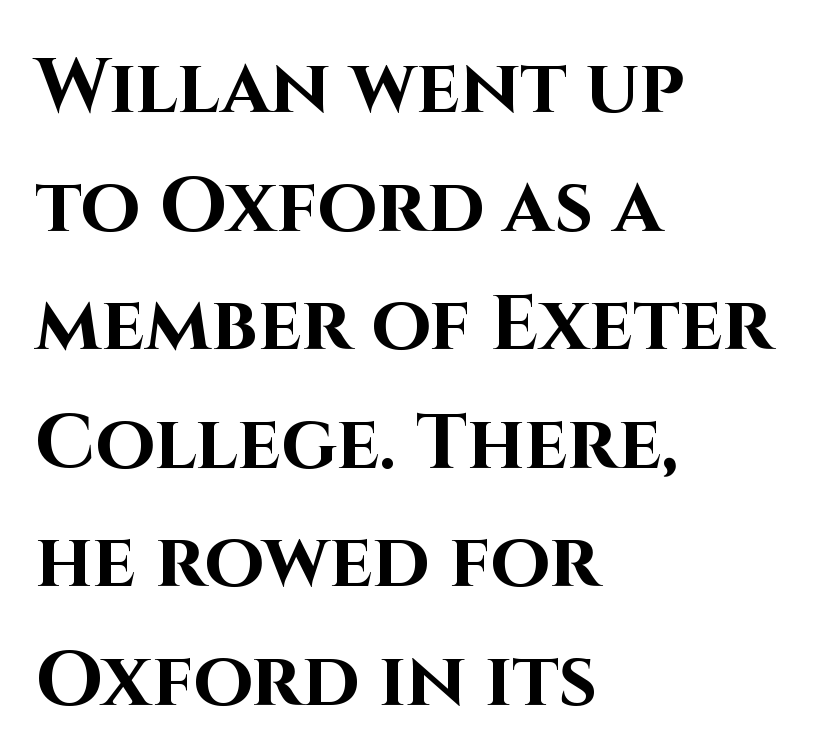
{"serif": "no", "italic": "no", "bold": "yes", "weight": "bold", "width": "normal", "stroke_contrast": "high", "x_height": "large", "monospaced": "no", "underline": "no", "align": "left", "line_spacing": "normal", "line_spacing_ratio": 1.54, "letter_spacing": "normal", "letter_spacing_em": 0.0, "glyph_px": 77}
